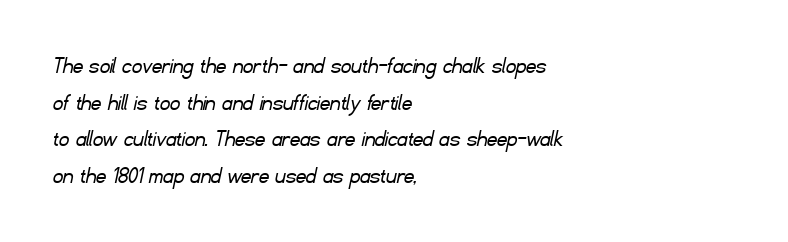
The image shows 25 px text type; set left-aligned, normal line spacing (1.47x), normal letter spacing, not underlined.
